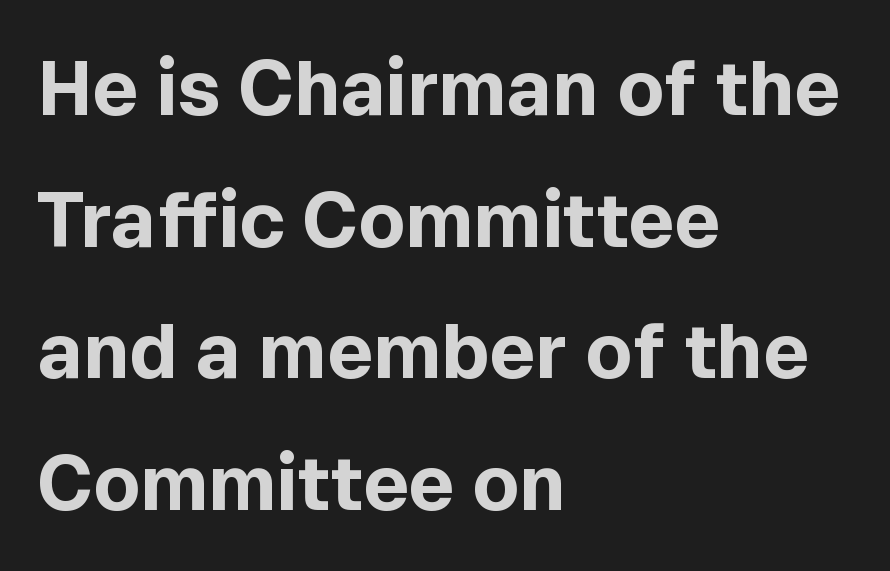
The image shows 77 px bold sans-serif type, upright; set left-aligned, line spacing 1.71x, normal letter spacing, not underlined; a medium x-height.
